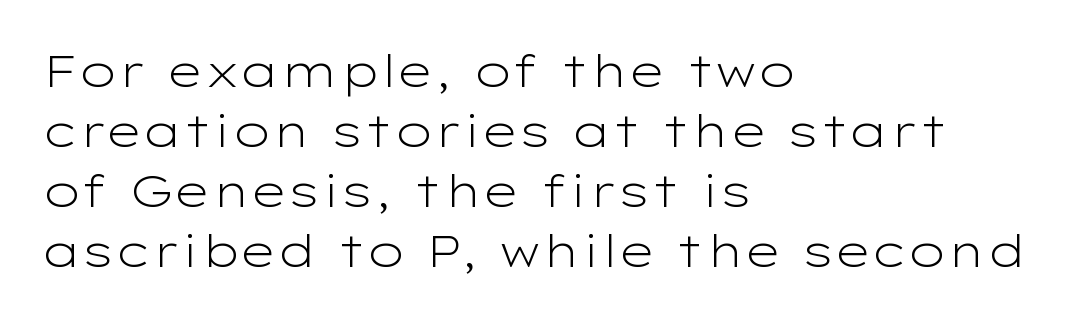
Q: Is the text bold? A: No.
Q: Is the text italic (slanted)? A: No, it is upright.
Q: Is the typeface a serif or a sans-serif typeface? A: Sans-serif.
Q: Is the text underlined? A: No.
Q: How is the paragraph aligned? A: Left-aligned.
Q: Is the spacing between letters normal or unusually wide? A: Normal.
Q: Is the spacing between lines tight, normal or loose? A: Normal.
Q: Width (condensed, normal, or wide)? A: Wide.
Q: Stroke contrast? A: Low.
Q: x-height? A: Medium.
Q: Monospaced? A: No.
